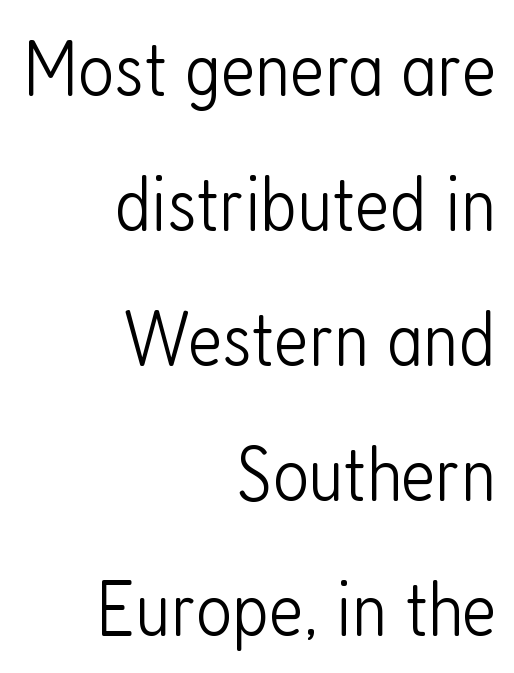
{"serif": "no", "italic": "no", "bold": "no", "weight": "light", "width": "condensed", "stroke_contrast": "low", "x_height": "medium", "monospaced": "no", "underline": "no", "align": "right", "line_spacing_ratio": 1.71, "letter_spacing": "normal", "letter_spacing_em": 0.0, "glyph_px": 79}
